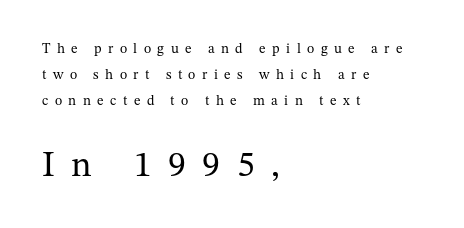
Q: Is the text bold? A: No.
Q: Is the text italic (slanted)? A: No, it is upright.
Q: Is the typeface a serif or a sans-serif typeface? A: Serif.
Q: Is the text underlined? A: No.
Q: How is the paragraph aligned? A: Left-aligned.
Q: Is the spacing between letters normal or unusually wide? A: Unusually wide.
Q: Which block of text is set in a larger size, the first (top) or the second (bottom)? A: The second (bottom) one.
Q: Width (condensed, normal, or wide)? A: Normal.
Q: Stroke contrast? A: Medium.
Q: x-height? A: Medium.
Q: Monospaced? A: No.
